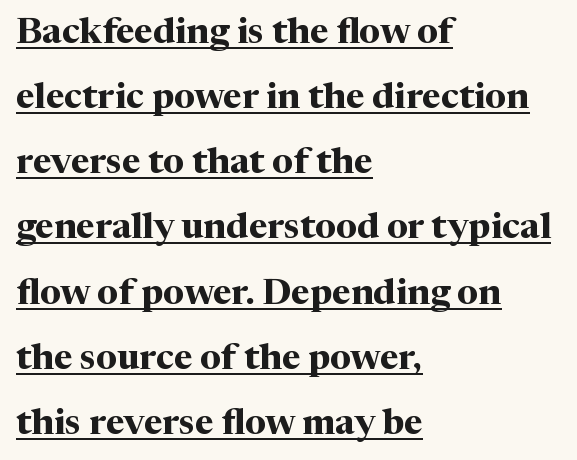
{"serif": "yes", "italic": "no", "bold": "yes", "weight": "bold", "width": "normal", "stroke_contrast": "medium", "x_height": "medium", "monospaced": "no", "underline": "yes", "align": "left", "line_spacing_ratio": 1.81, "letter_spacing": "normal", "letter_spacing_em": 0.0, "glyph_px": 36}
